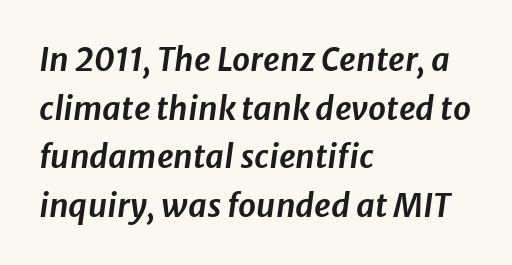
Baseline-to-baseline distance is the conventional proportion of letter height. Every row of glyphs begins at an identical x-position on the left. Would a proofreader flag this as italicized? Yes. The space beneath each line is pristine and unruled. The passage shown is typed in a proportional face where columns would drift.
